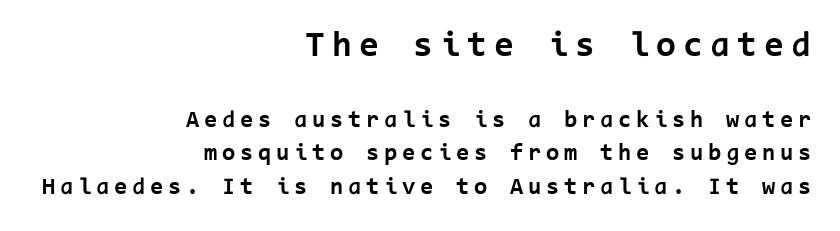
The image shows 36 px bold sans-serif type, upright, monospaced; set right-aligned, normal line spacing (1.41x), unusually wide letter spacing (+0.2 em), not underlined; the first (top) block is 1.5x larger; low stroke contrast and a medium x-height.
